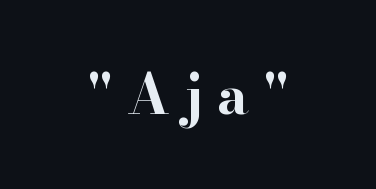
This rendering employs a face with finishing strokes, i.e., a serif. Stroke thickness is high; the sample reads as a true bold. Casual observation: everything's sitting right in the middle. Does extra space separate the letters? Yes, quite a lot of it. Spacing verdict: proportional, widths tailored to each character. The space directly below the letters is spotless.
